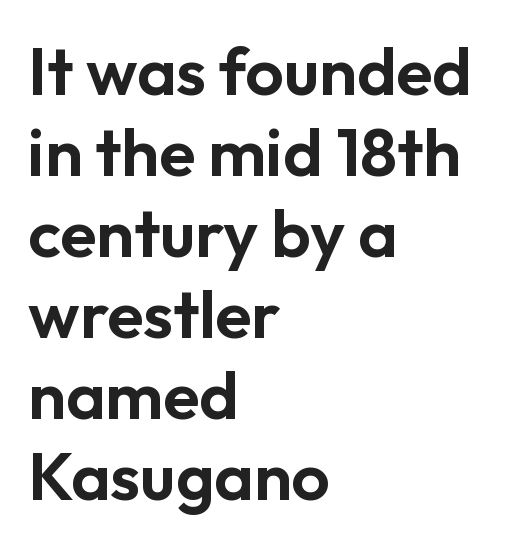
The image shows 67 px sans-serif type, upright; set left-aligned, line spacing 1.21x, normal letter spacing, not underlined; low stroke contrast and a medium x-height.
